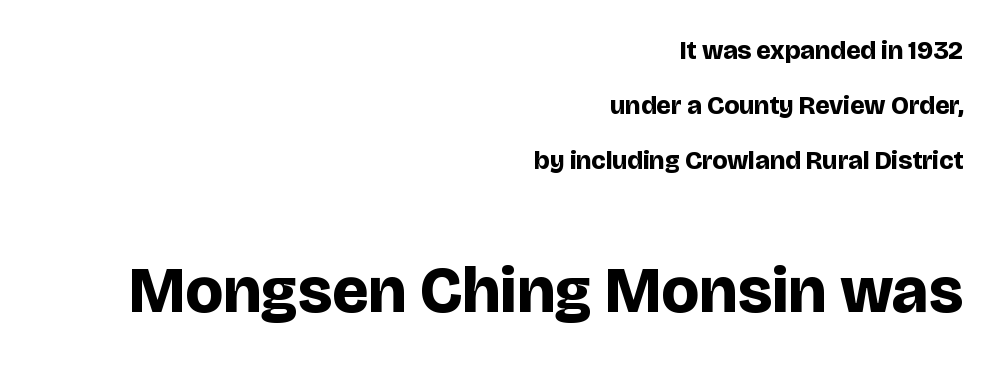
Q: Is the text bold? A: Yes.
Q: Is the text italic (slanted)? A: No, it is upright.
Q: Is the typeface a serif or a sans-serif typeface? A: Sans-serif.
Q: Is the text underlined? A: No.
Q: How is the paragraph aligned? A: Right-aligned.
Q: Is the spacing between letters normal or unusually wide? A: Normal.
Q: Is the spacing between lines tight, normal or loose? A: Loose.
Q: Which block of text is set in a larger size, the first (top) or the second (bottom)? A: The second (bottom) one.
Q: Width (condensed, normal, or wide)? A: Normal.
Q: Stroke contrast? A: Low.
Q: x-height? A: Large.
Q: Monospaced? A: No.
